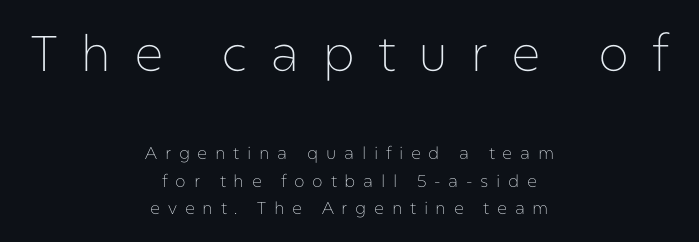
On a weight scale, this lands at 450 or below. If you folded the block vertically in half, each line would mirror itself in length. Character widths vary here, with narrow letters taking less room than wide ones. Honestly, the row spacing looks completely unremarkable. Does extra space separate the letters? Yes, quite a lot of it.
